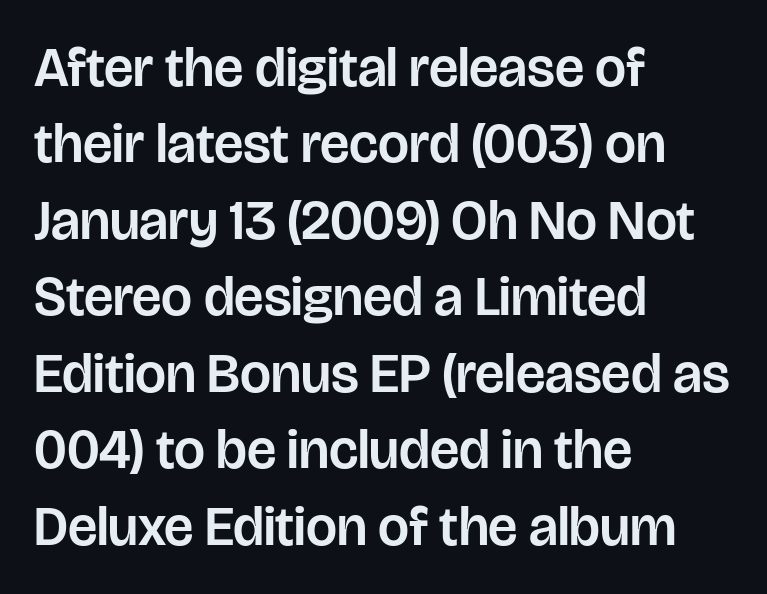
Q: Is the text italic (slanted)? A: No, it is upright.
Q: Is the typeface a serif or a sans-serif typeface? A: Sans-serif.
Q: Is the text underlined? A: No.
Q: How is the paragraph aligned? A: Left-aligned.
Q: Is the spacing between letters normal or unusually wide? A: Normal.
Q: Is the spacing between lines tight, normal or loose? A: Normal.
Q: Width (condensed, normal, or wide)? A: Normal.
Q: Stroke contrast? A: Low.
Q: x-height? A: Large.
Q: Monospaced? A: No.
